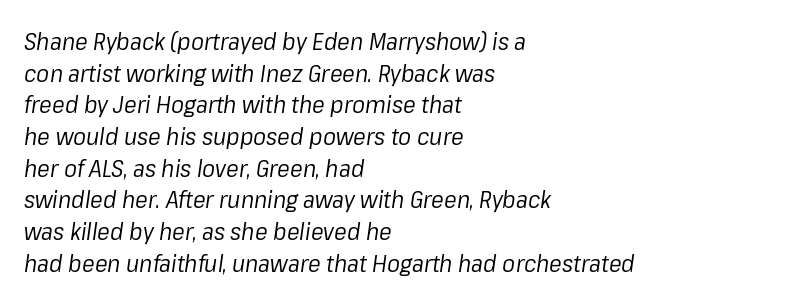
Line starts are locked; line ends wander. The font's italic variant was chosen for this text. Summary of vertical rhythm: regular, with standard interline spacing. The gaps between neighbouring characters are ordinary and unremarkable. Bold? No — there's no thickening of the strokes. Type without underlining.
